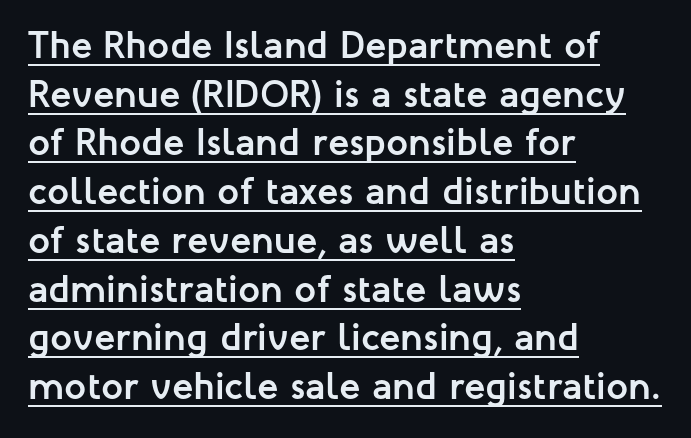
Q: Is the text bold? A: Yes.
Q: Is the text italic (slanted)? A: No, it is upright.
Q: Is the typeface a serif or a sans-serif typeface? A: Sans-serif.
Q: Is the text underlined? A: Yes.
Q: How is the paragraph aligned? A: Left-aligned.
Q: Is the spacing between letters normal or unusually wide? A: Normal.
Q: Is the spacing between lines tight, normal or loose? A: Normal.
Q: Width (condensed, normal, or wide)? A: Normal.
Q: Stroke contrast? A: Low.
Q: x-height? A: Medium.
Q: Monospaced? A: No.
